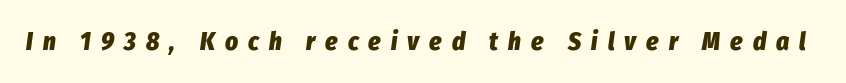
{"italic": "yes", "lean": "right", "slant_degrees": 8, "bold": "yes", "underline": "no", "letter_spacing": "wide", "letter_spacing_em": 0.4, "glyph_px": 25}
